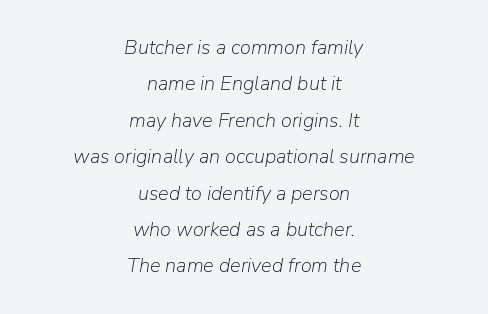
Stems and bowls with no extra thickness — not bold. Style check: oblique. The baseline area is clear. Where is the straight margin? There isn't one; the lines are centered. Standard letterfit; no display-style spreading of the glyphs.
